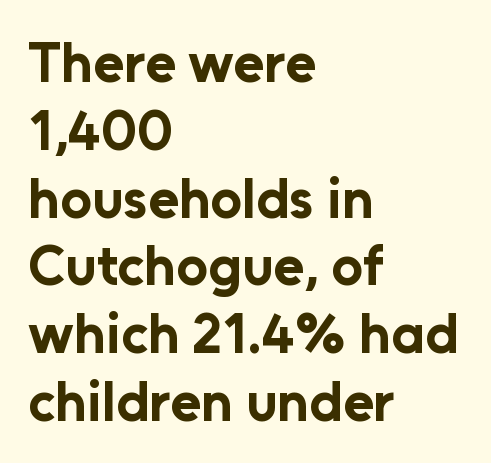
The lettering holds an erect, upright posture throughout. The rendering uses natural spacing where letterforms have individual widths. A dark, heavy texture on the line: the type is bold. This rendering features lettering with no underline. If you drew a ruler down the left edge, every line would touch it.
